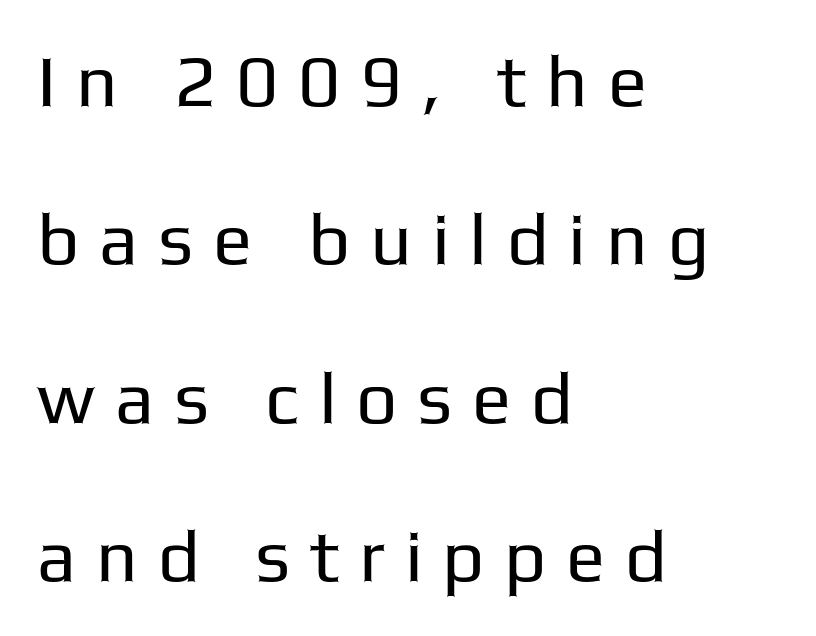
{"serif": "no", "italic": "no", "bold": "no", "weight": "regular", "width": "normal", "stroke_contrast": "low", "x_height": "medium", "monospaced": "no", "underline": "no", "align": "left", "line_spacing": "loose", "line_spacing_ratio": 2.17, "letter_spacing": "wide", "letter_spacing_em": 0.27, "glyph_px": 73}
